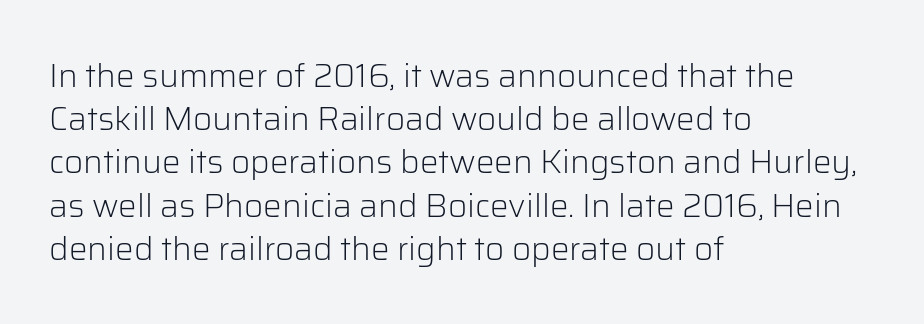
Q: Is the text bold? A: No.
Q: Is the text italic (slanted)? A: No, it is upright.
Q: Is the typeface a serif or a sans-serif typeface? A: Sans-serif.
Q: Is the text underlined? A: No.
Q: How is the paragraph aligned? A: Left-aligned.
Q: Is the spacing between letters normal or unusually wide? A: Normal.
Q: Is the spacing between lines tight, normal or loose? A: Normal.
Q: Width (condensed, normal, or wide)? A: Normal.
Q: Stroke contrast? A: Low.
Q: x-height? A: Medium.
Q: Monospaced? A: No.
